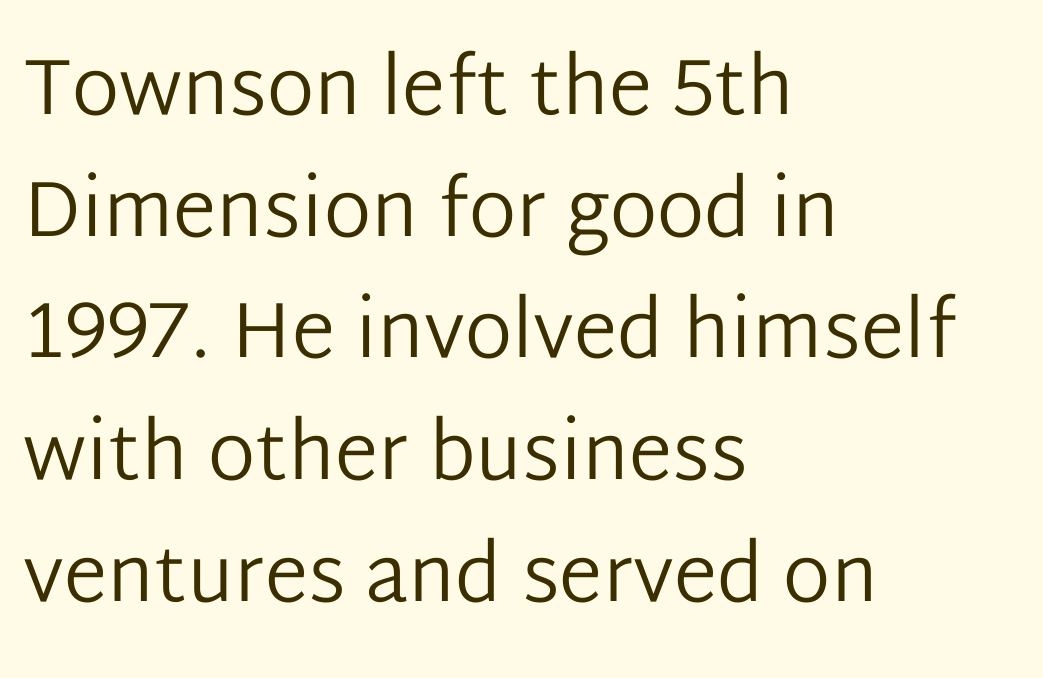
Q: Is the text bold? A: No.
Q: Is the text italic (slanted)? A: No, it is upright.
Q: Is the typeface a serif or a sans-serif typeface? A: Sans-serif.
Q: Is the text underlined? A: No.
Q: How is the paragraph aligned? A: Left-aligned.
Q: Is the spacing between letters normal or unusually wide? A: Normal.
Q: Is the spacing between lines tight, normal or loose? A: Normal.
Q: Width (condensed, normal, or wide)? A: Normal.
Q: Stroke contrast? A: Low.
Q: x-height? A: Medium.
Q: Monospaced? A: No.
